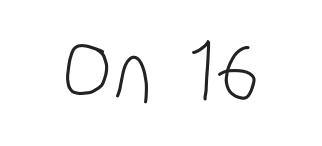
The image shows 80 px light, condensed sans-serif type, upright; set normal letter spacing, not underlined; low stroke contrast and a large x-height.
